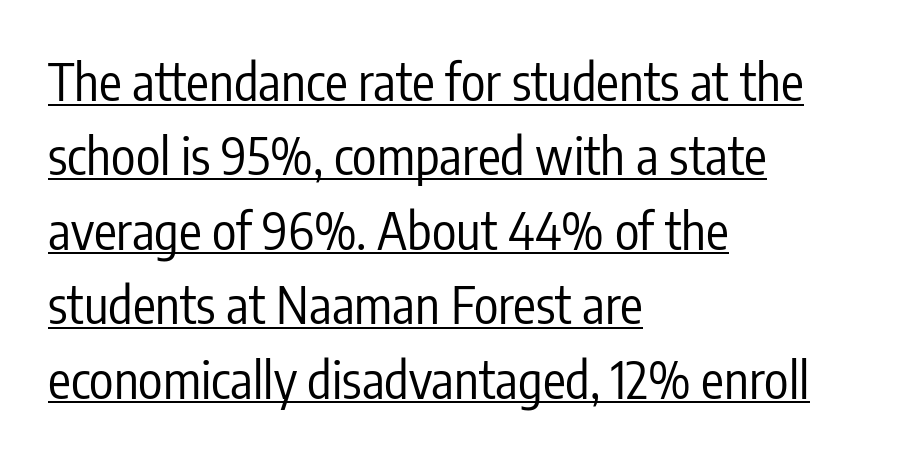
Glance below the letters and you will spot a drawn line. Heft: none added — not bold. A student would call this left alignment; a typographer would say flush left, rag right. If you measured baseline to baseline, you'd find a middling distance.
